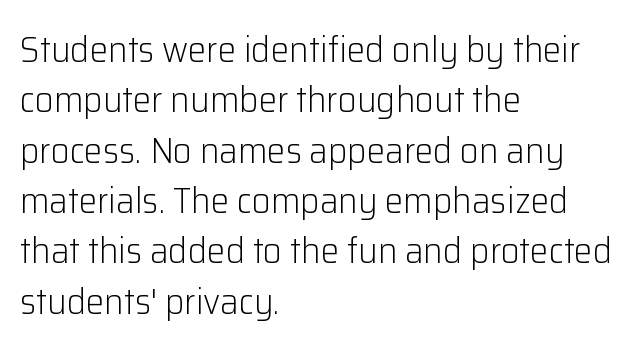
The image shows 37 px light sans-serif type, upright; set left-aligned, normal line spacing (1.36x), normal letter spacing, not underlined; low stroke contrast and a medium x-height.
